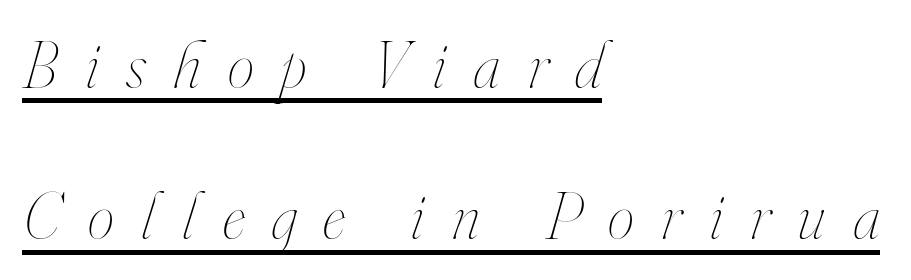
Q: Is the text bold? A: No.
Q: Is the text italic (slanted)? A: Yes, it leans right by about 16 degrees.
Q: Is the text underlined? A: Yes.
Q: How is the paragraph aligned? A: Left-aligned.
Q: Is the spacing between letters normal or unusually wide? A: Unusually wide.
Q: Is the spacing between lines tight, normal or loose? A: Loose.
Q: Width (condensed, normal, or wide)? A: Condensed.
Q: Stroke contrast? A: High.
Q: x-height? A: Small.
Q: Monospaced? A: No.
